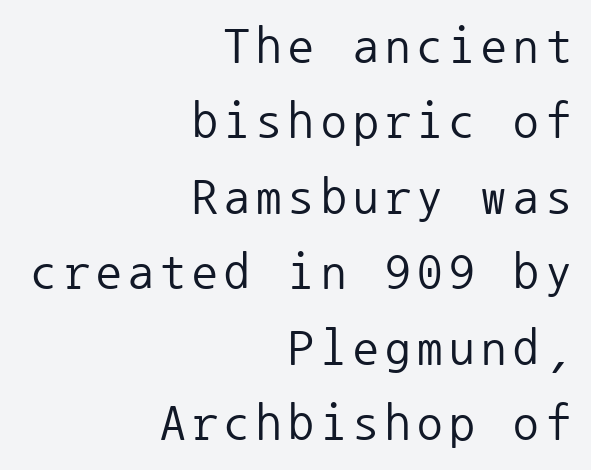
Q: Is the text bold? A: No.
Q: Is the text italic (slanted)? A: No, it is upright.
Q: Is the typeface a serif or a sans-serif typeface? A: Sans-serif.
Q: Is the text underlined? A: No.
Q: How is the paragraph aligned? A: Right-aligned.
Q: Is the spacing between lines tight, normal or loose? A: Normal.
Q: Width (condensed, normal, or wide)? A: Normal.
Q: Stroke contrast? A: Low.
Q: x-height? A: Medium.
Q: Monospaced? A: Yes.
